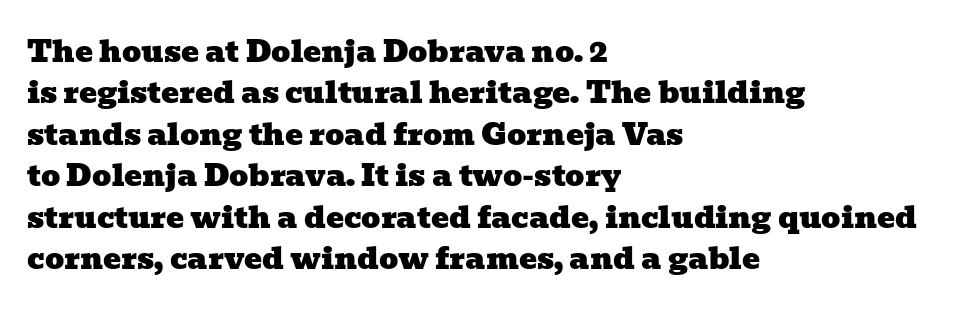
Q: Is the typeface a serif or a sans-serif typeface? A: Serif.
Q: Is the text underlined? A: No.
Q: How is the paragraph aligned? A: Left-aligned.
Q: Is the spacing between letters normal or unusually wide? A: Normal.
Q: Is the spacing between lines tight, normal or loose? A: Normal.
Q: Width (condensed, normal, or wide)? A: Wide.
Q: Stroke contrast? A: Low.
Q: x-height? A: Medium.
Q: Monospaced? A: No.
